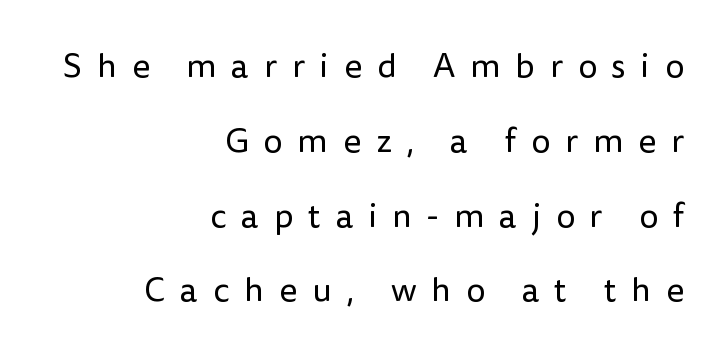
Q: Is the text bold? A: No.
Q: Is the text italic (slanted)? A: No, it is upright.
Q: Is the typeface a serif or a sans-serif typeface? A: Sans-serif.
Q: Is the text underlined? A: No.
Q: How is the paragraph aligned? A: Right-aligned.
Q: Is the spacing between letters normal or unusually wide? A: Unusually wide.
Q: Is the spacing between lines tight, normal or loose? A: Loose.
Q: Width (condensed, normal, or wide)? A: Normal.
Q: Stroke contrast? A: Low.
Q: x-height? A: Medium.
Q: Monospaced? A: No.
